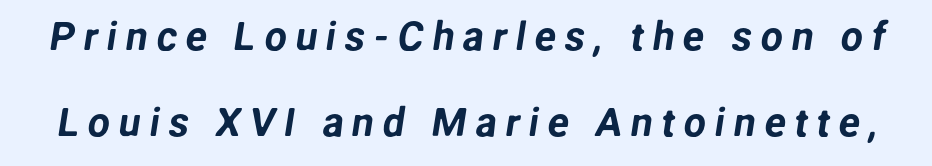
Underline: absent. Each new line begins a long way beneath the previous one. Substantial extra tracking has been applied to these lines. The glyphs in this specimen are sans serif. Spacing verdict: proportional, widths tailored to each character.
